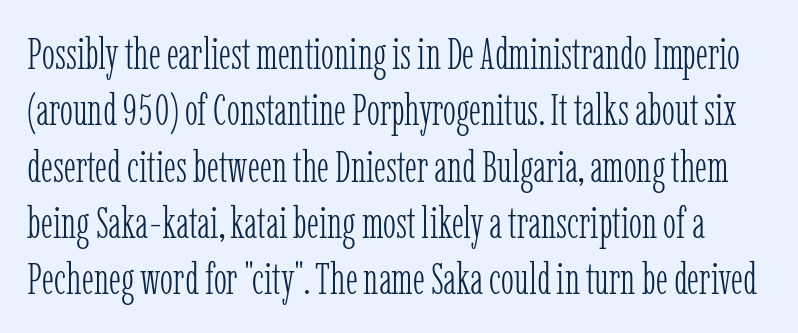
Think of a printed novel: that variable character pitch is what you see here. No word sits above an underline. The tracking reads as untouched default to a designer's eye. In terms of posture, this sample is upright.
